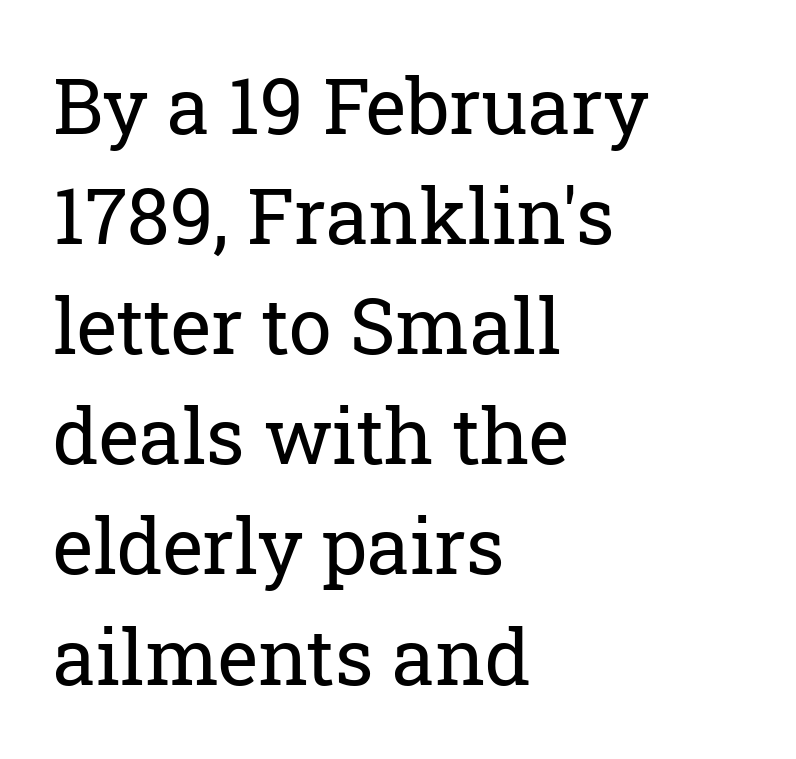
Q: Is the text bold? A: No.
Q: Is the text italic (slanted)? A: No, it is upright.
Q: Is the typeface a serif or a sans-serif typeface? A: Serif.
Q: Is the text underlined? A: No.
Q: How is the paragraph aligned? A: Left-aligned.
Q: Is the spacing between letters normal or unusually wide? A: Normal.
Q: Is the spacing between lines tight, normal or loose? A: Normal.
Q: Width (condensed, normal, or wide)? A: Normal.
Q: Stroke contrast? A: Low.
Q: x-height? A: Medium.
Q: Monospaced? A: No.
